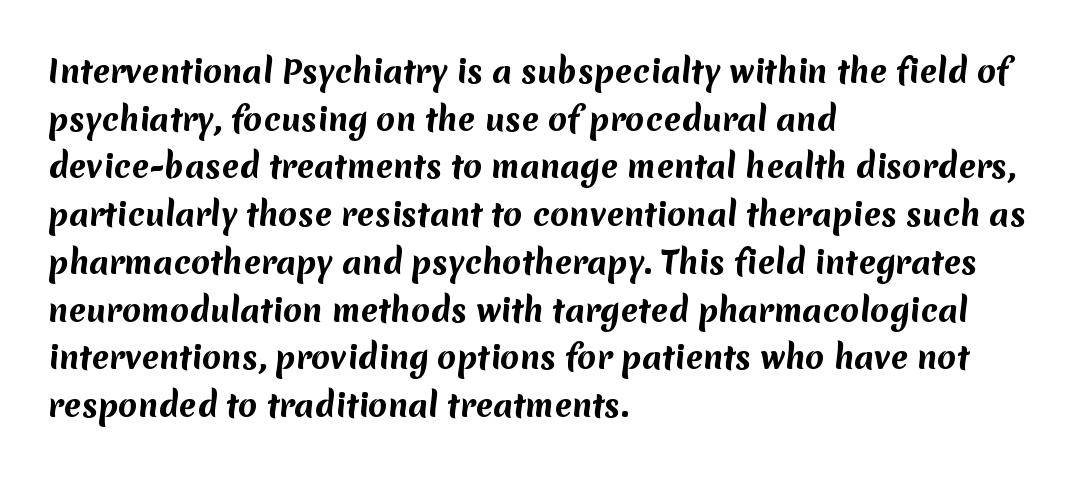
Is this a fixed-width face? No — the glyphs have proportional, varying widths. Look at the tracking — it's just the regular setting, nothing added. Plenty of ink on the page — the face is bold. Compared with a centered layout, this one pins lines to the left instead. The zone under the glyphs is completely vacant.
